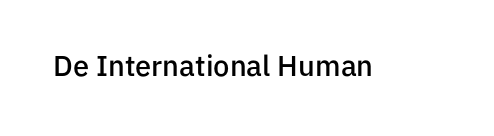
The baseline area is clear. Characters follow at the spacing the type designer built in. The passage shown is semibold, sitting just below true bold. Character widths vary here, with narrow letters taking less room than wide ones. Observe the absence of serifs on each vertical stroke in this sample.
